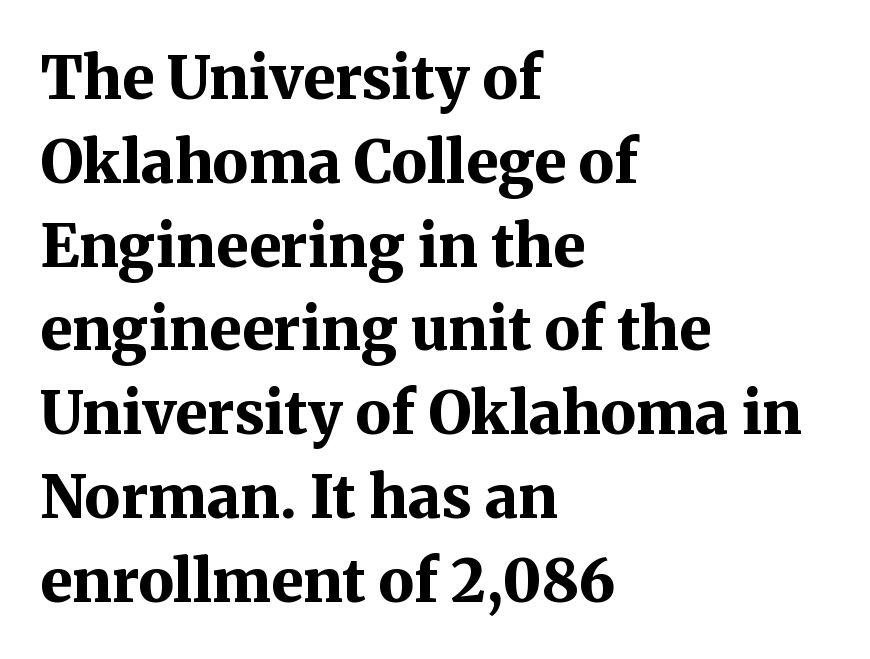
The image shows 59 px bold serif type, upright; set left-aligned, normal line spacing (1.42x), normal letter spacing, not underlined; medium stroke contrast and a medium x-height.
